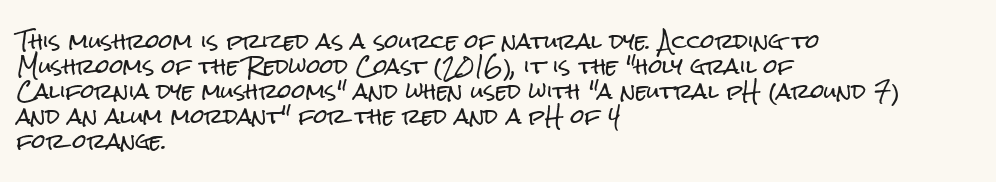
Q: Is the text italic (slanted)? A: No, it is upright.
Q: Is the text underlined? A: No.
Q: How is the paragraph aligned? A: Left-aligned.
Q: Is the spacing between letters normal or unusually wide? A: Normal.
Q: Is the spacing between lines tight, normal or loose? A: Normal.
